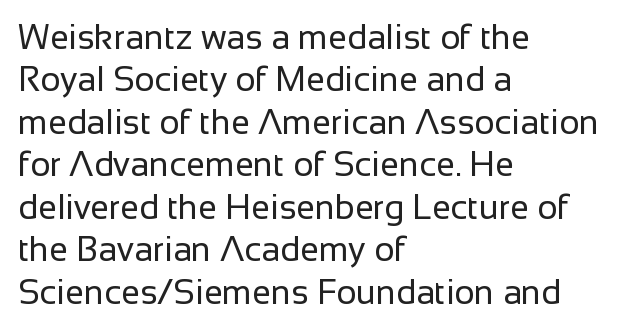
{"serif": "no", "italic": "no", "bold": "no", "weight": "regular", "width": "normal", "stroke_contrast": "low", "x_height": "medium", "monospaced": "no", "underline": "no", "align": "left", "line_spacing": "normal", "line_spacing_ratio": 1.25, "letter_spacing": "normal", "letter_spacing_em": 0.0, "glyph_px": 34}
